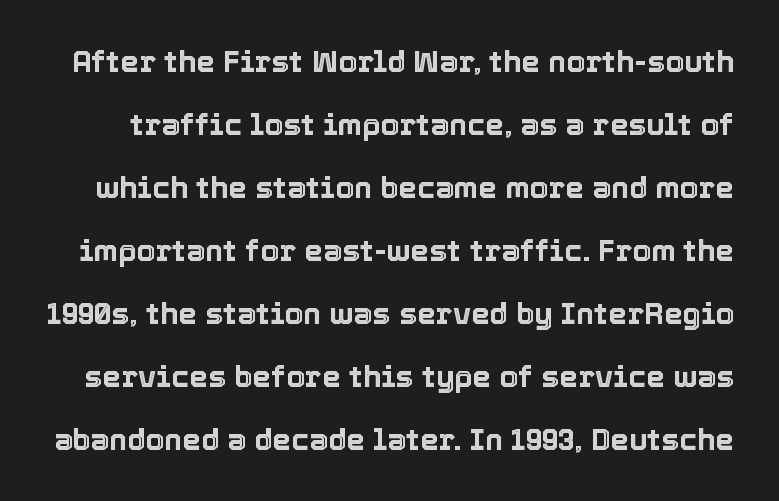
The image shows 30 px text type, upright; set loose line spacing (2.1x), normal letter spacing, not underlined; a medium x-height.
